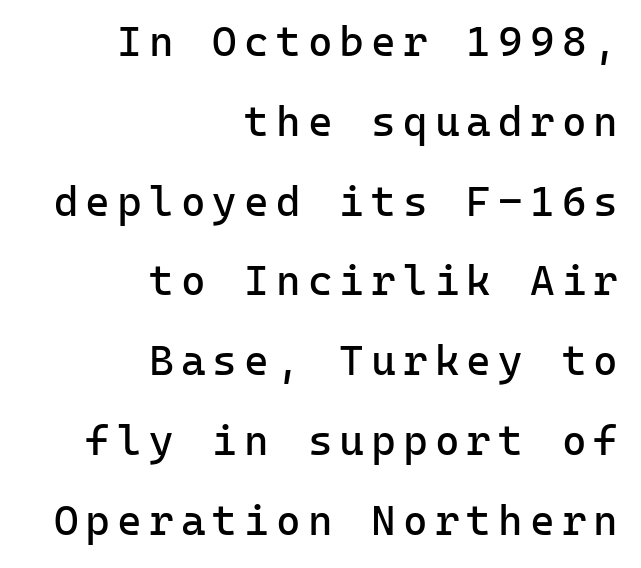
Q: Is the text bold? A: No.
Q: Is the text italic (slanted)? A: No, it is upright.
Q: Is the typeface a serif or a sans-serif typeface? A: Sans-serif.
Q: Is the text underlined? A: No.
Q: How is the paragraph aligned? A: Right-aligned.
Q: Is the spacing between lines tight, normal or loose? A: Loose.
Q: Width (condensed, normal, or wide)? A: Normal.
Q: Stroke contrast? A: Low.
Q: x-height? A: Medium.
Q: Monospaced? A: Yes.
